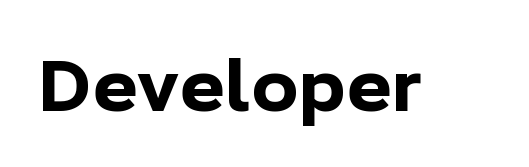
{"serif": "no", "italic": "no", "bold": "yes", "weight": "bold", "width": "normal", "stroke_contrast": "low", "x_height": "medium", "monospaced": "no", "underline": "no", "letter_spacing": "normal", "letter_spacing_em": 0.0, "glyph_px": 70}
